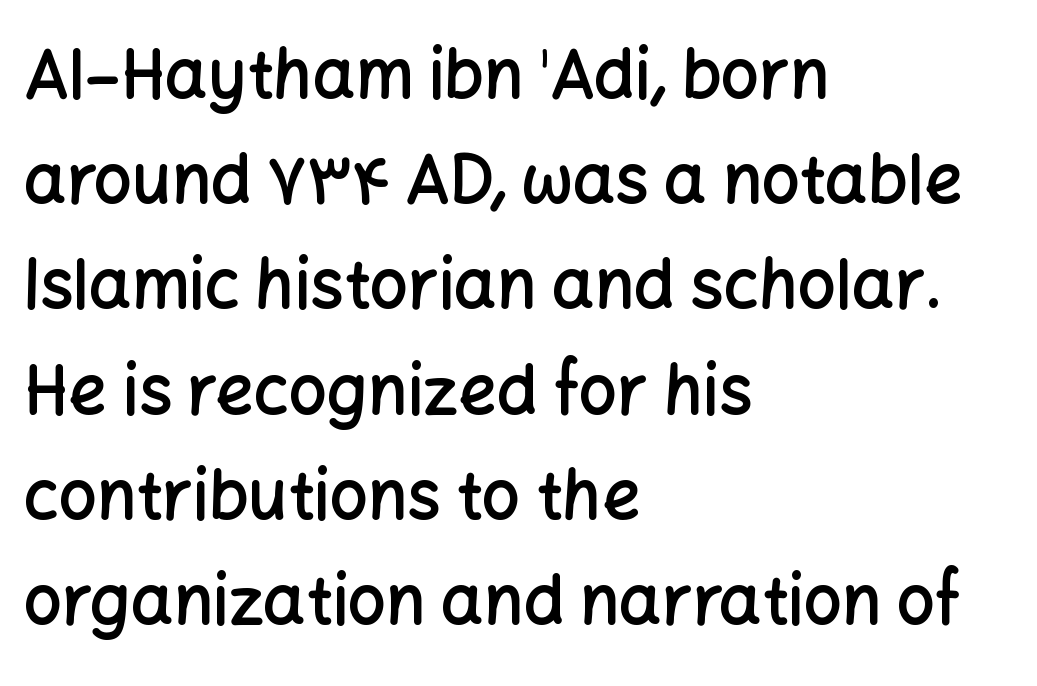
Q: Is the text bold? A: Semi-bold.
Q: Is the text italic (slanted)? A: No, it is upright.
Q: Is the typeface a serif or a sans-serif typeface? A: Sans-serif.
Q: Is the text underlined? A: No.
Q: How is the paragraph aligned? A: Left-aligned.
Q: Is the spacing between letters normal or unusually wide? A: Normal.
Q: Is the spacing between lines tight, normal or loose? A: Normal.
Q: Width (condensed, normal, or wide)? A: Normal.
Q: Stroke contrast? A: Low.
Q: x-height? A: Medium.
Q: Monospaced? A: No.
